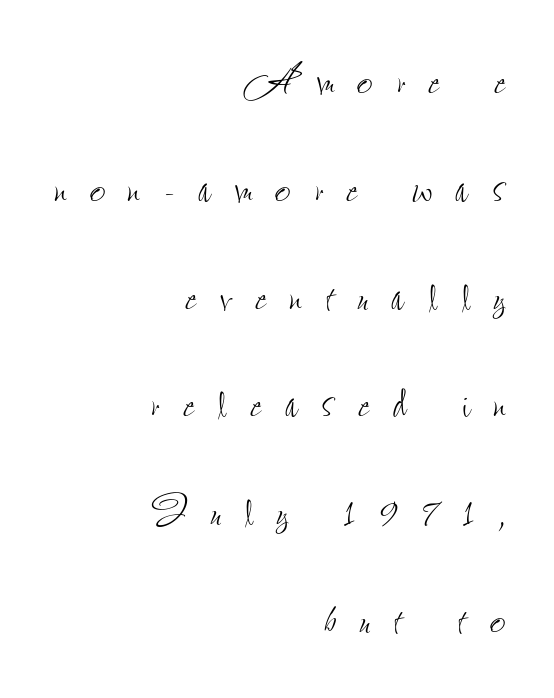
Spacing verdict: proportional, widths tailored to each character. The space directly below the letters is spotless. Short note: letters widely spaced.
